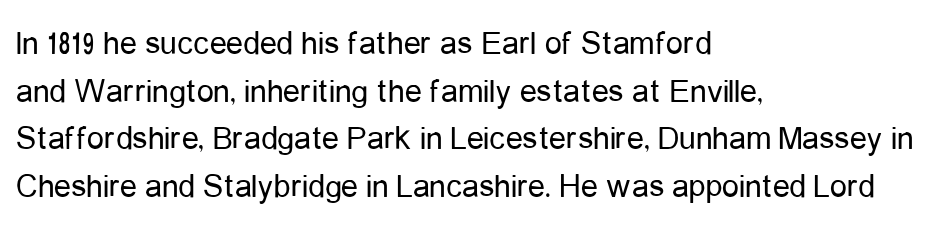
The image shows 34 px regular-weight, condensed sans-serif type, upright; set left-aligned, normal line spacing (1.4x), normal letter spacing, not underlined; low stroke contrast and a medium x-height.
